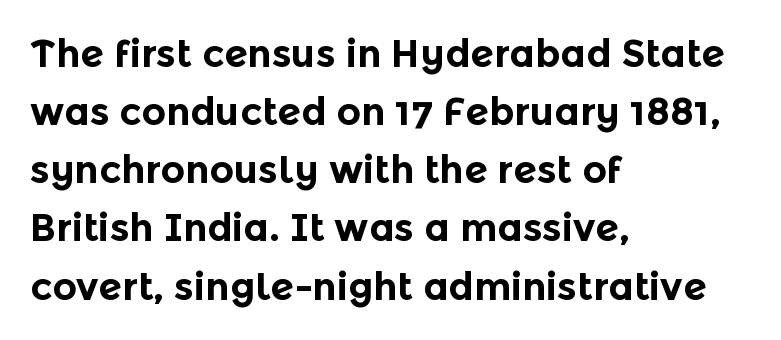
{"serif": "no", "italic": "no", "bold": "yes", "weight": "bold", "width": "normal", "x_height": "medium", "monospaced": "no", "underline": "no", "align": "left", "line_spacing": "normal", "line_spacing_ratio": 1.53, "letter_spacing": "normal", "letter_spacing_em": 0.0, "glyph_px": 38}
